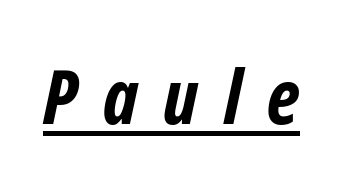
The lettering is marked with a stroke running underneath it. Emphasis by weight is at full strength: bold. The passage shown has open, widely tracked lettering throughout. The face used here is a sans, in the tradition of grotesques and geometrics. Note the varied advance widths — an 'i' is clearly narrower than an 'm'.
